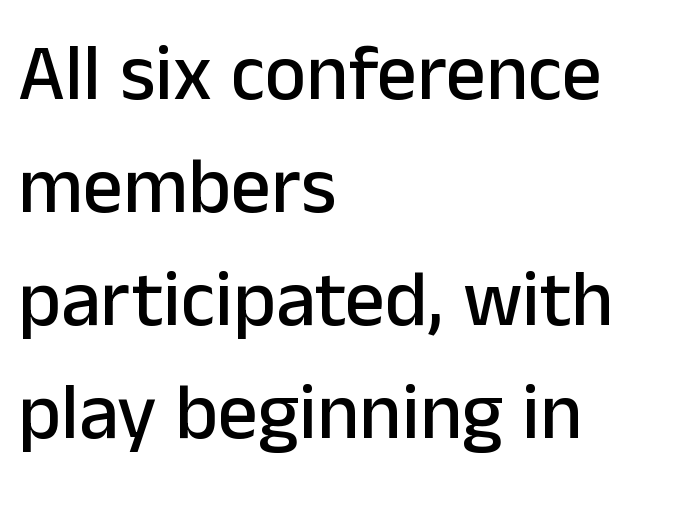
Each letter keeps its own natural width here, so spacing adapts to shape. This rendering leaves character spacing at its baseline value. The setting favours the left margin, as ordinary paragraphs usually do. These lines were composed using upright roman letters. Vertically, the passage feels balanced, rows spaced as you'd expect.
